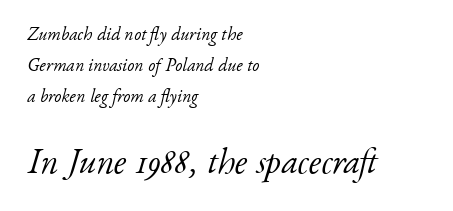
{"serif": "yes", "italic": "yes", "lean": "right", "slant_degrees": 17, "bold": "no", "weight": "light", "width": "normal", "stroke_contrast": "low", "x_height": "small", "monospaced": "no", "underline": "no", "align": "left", "line_spacing_ratio": 1.72, "letter_spacing": "normal", "letter_spacing_em": 0.0, "larger_block": "second", "size_ratio": 1.94, "glyph_px": 35}
